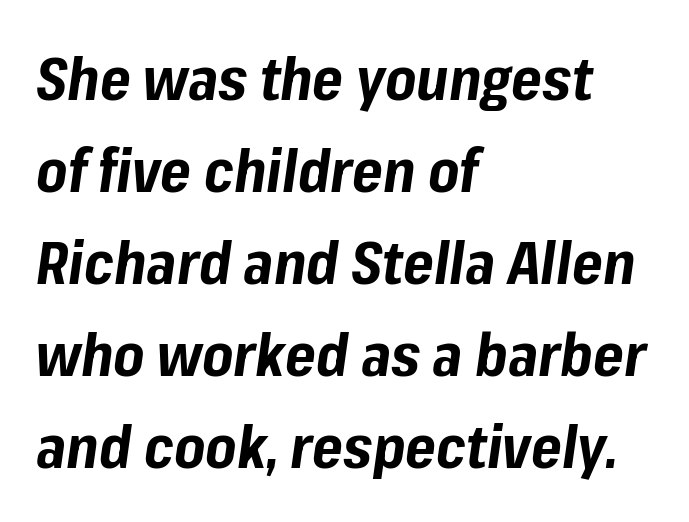
{"italic": "yes", "lean": "right", "slant_degrees": 8, "bold": "yes", "weight": "bold", "width": "normal", "stroke_contrast": "low", "x_height": "medium", "monospaced": "no", "underline": "no", "align": "left", "line_spacing": "normal", "line_spacing_ratio": 1.56, "letter_spacing": "normal", "letter_spacing_em": 0.0, "glyph_px": 59}
